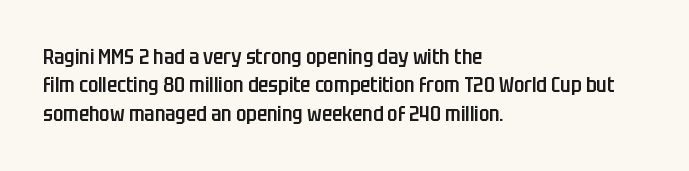
Q: Is the text bold? A: Semi-bold.
Q: Is the text italic (slanted)? A: No, it is upright.
Q: Is the text underlined? A: No.
Q: How is the paragraph aligned? A: Left-aligned.
Q: Is the spacing between letters normal or unusually wide? A: Normal.
Q: Is the spacing between lines tight, normal or loose? A: Normal.
